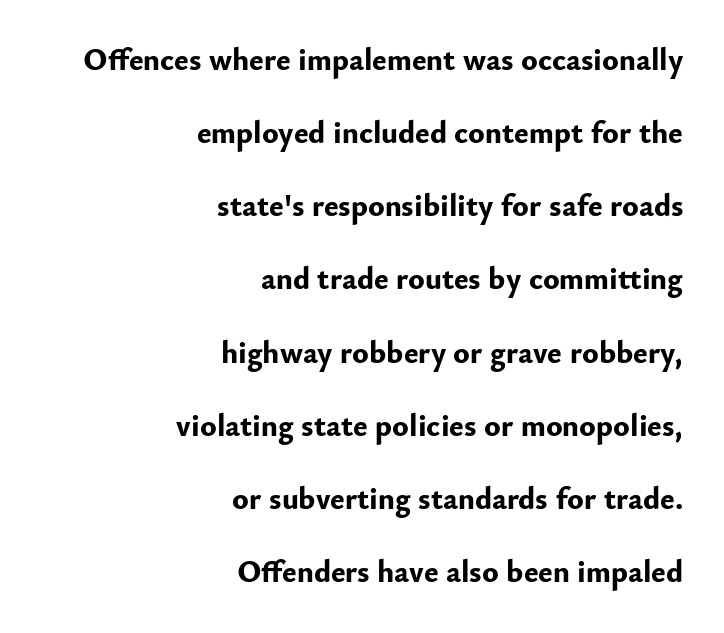
What's the leading like? Stretched, with rows far apart. Words appear dense and cohesive because spacing is normal. Ordinary non-slanted type is in use. Typographic density is high because the face is bold. The typeface chosen for these lines omits serifs. The letters advance in unequal steps, a hallmark of proportional type.
